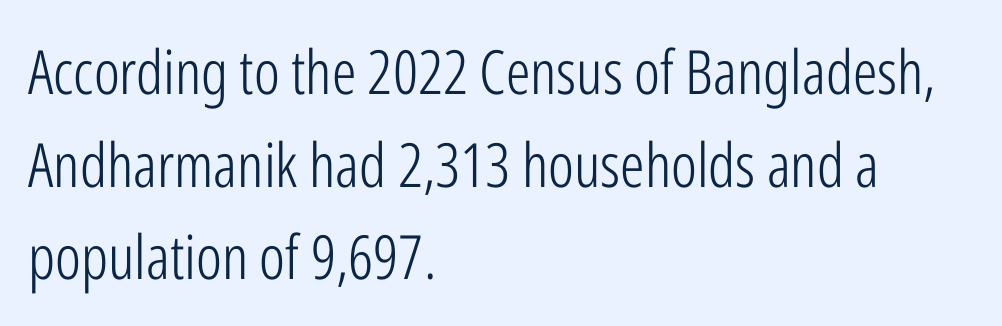
Is this a fixed-width face? No — the glyphs have proportional, varying widths. Descender tails drop into unmarked territory. Which margin do the lines hug? The left one — the right edge is uneven. Is there any slant? The stems are plumb.
